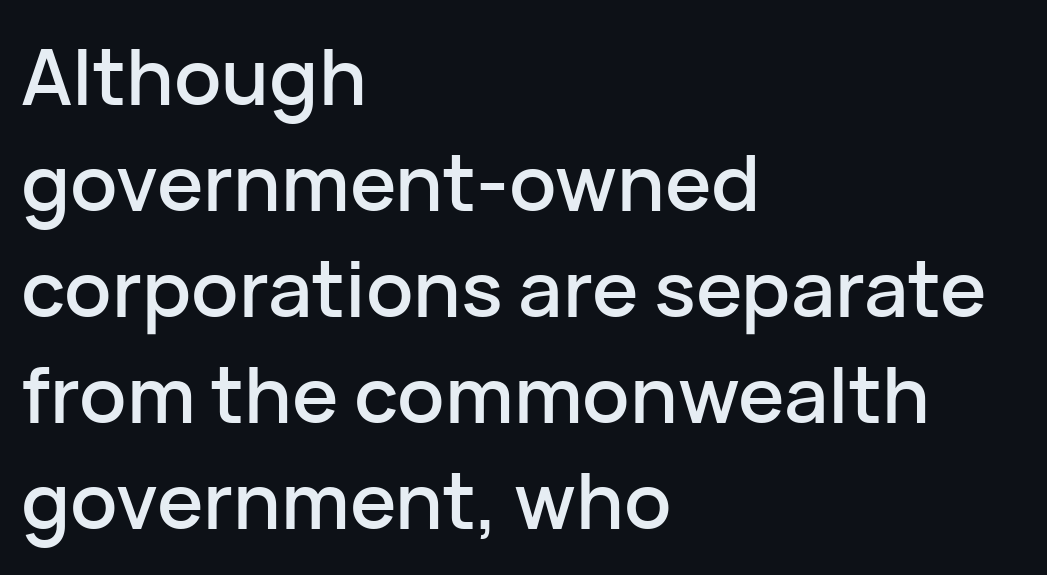
{"serif": "no", "italic": "no", "width": "normal", "stroke_contrast": "low", "x_height": "medium", "monospaced": "no", "underline": "no", "align": "left", "line_spacing": "normal", "line_spacing_ratio": 1.36, "letter_spacing": "normal", "letter_spacing_em": 0.0, "glyph_px": 78}
